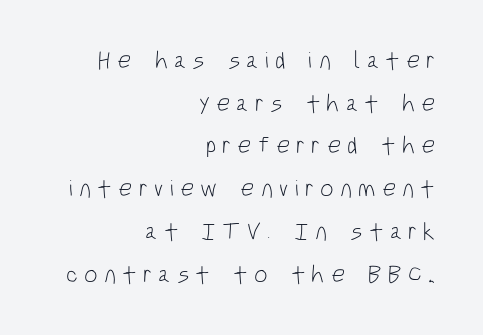
Q: Is the text bold? A: No.
Q: Is the text italic (slanted)? A: No, it is upright.
Q: Is the text underlined? A: No.
Q: How is the paragraph aligned? A: Right-aligned.
Q: Is the spacing between letters normal or unusually wide? A: Unusually wide.
